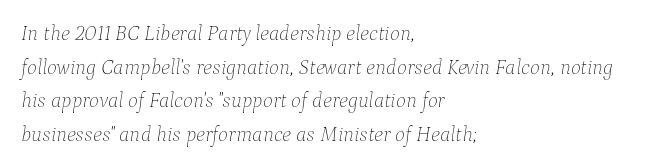
{"italic": "yes", "lean": "right", "slant_degrees": 9, "bold": "no", "underline": "no", "align": "left", "line_spacing": "normal", "line_spacing_ratio": 1.6, "letter_spacing": "normal", "letter_spacing_em": 0.0, "glyph_px": 21}
